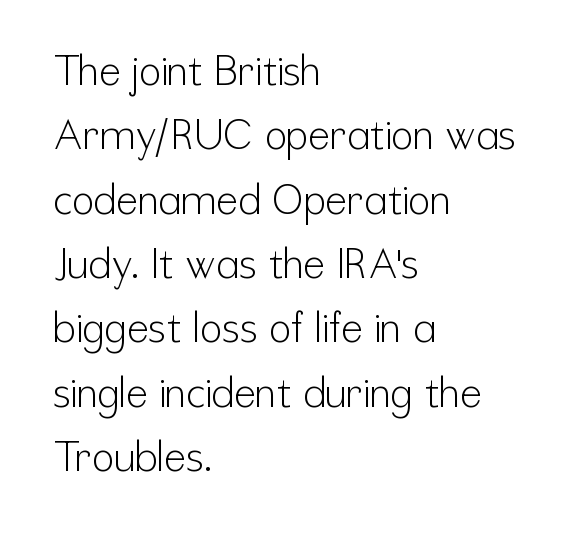
The lettering stays uniformly vertical, giving the passage a roman look. A normal amount of white space separates one row of letters from the next. The text was rendered using a sans face with plain stroke endings. The rendering uses natural spacing where letterforms have individual widths. Is the type heavy? It reads as light-to-regular instead. A student would call this left alignment; a typographer would say flush left, rag right.
